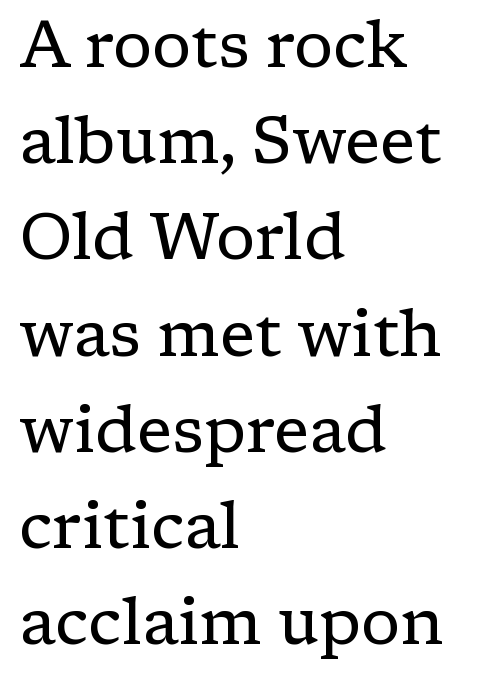
{"serif": "yes", "italic": "no", "bold": "no", "weight": "regular", "width": "normal", "stroke_contrast": "low", "x_height": "medium", "monospaced": "no", "underline": "no", "align": "left", "line_spacing": "normal", "line_spacing_ratio": 1.48, "letter_spacing": "normal", "letter_spacing_em": 0.0, "glyph_px": 65}
